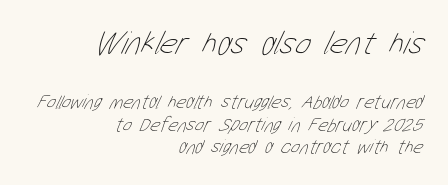
The image shows 33 px thin, condensed type; set right-aligned, line spacing 1.18x, normal letter spacing, not underlined; the first (top) block is 1.74x larger; low stroke contrast and a medium x-height.
